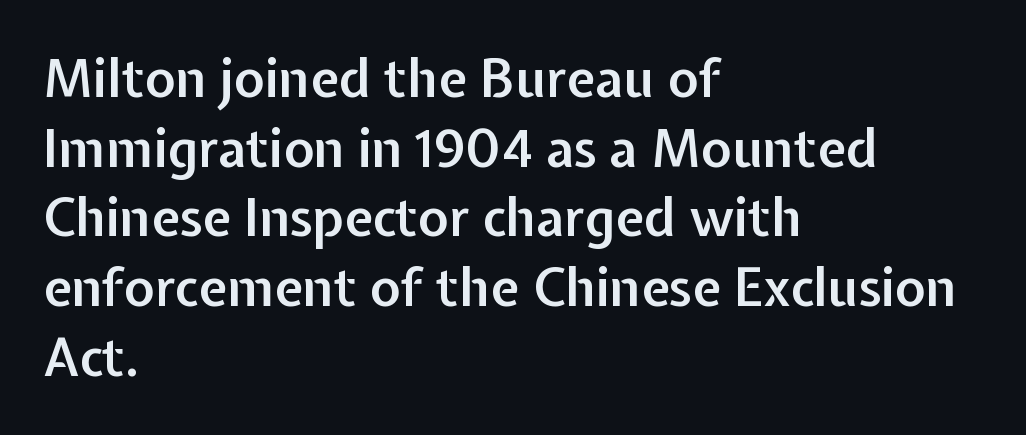
The image shows 52 px semibold sans-serif type, upright; set left-aligned, normal line spacing (1.34x), normal letter spacing, not underlined; low stroke contrast and a medium x-height.
